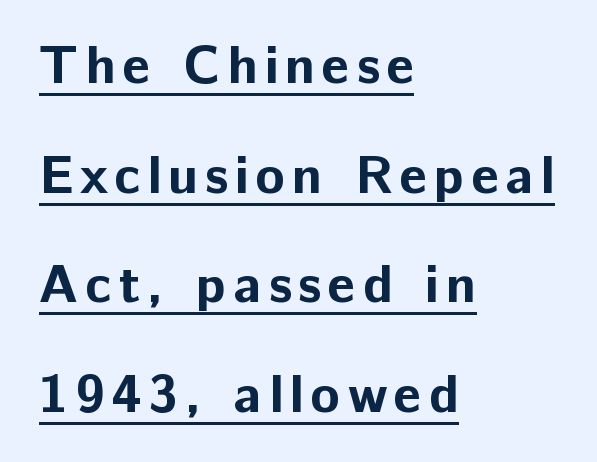
Q: Is the text bold? A: Yes.
Q: Is the text italic (slanted)? A: No, it is upright.
Q: Is the typeface a serif or a sans-serif typeface? A: Sans-serif.
Q: Is the text underlined? A: Yes.
Q: How is the paragraph aligned? A: Left-aligned.
Q: Is the spacing between lines tight, normal or loose? A: Loose.
Q: Width (condensed, normal, or wide)? A: Normal.
Q: Stroke contrast? A: Low.
Q: x-height? A: Medium.
Q: Monospaced? A: No.
